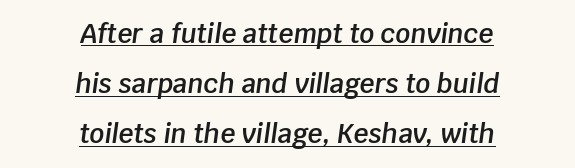
The image shows 26 px text type, italic (leaning right); set centered, loose line spacing (1.93x), normal letter spacing, underlined.
